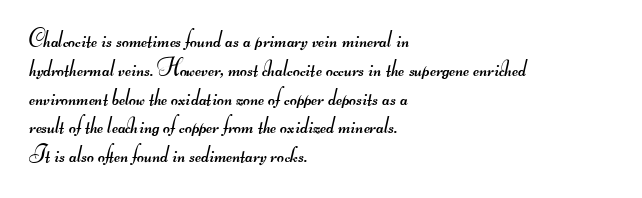
{"bold": "no", "underline": "no", "align": "left", "line_spacing_ratio": 1.2, "letter_spacing": "normal", "letter_spacing_em": 0.0, "glyph_px": 24}
